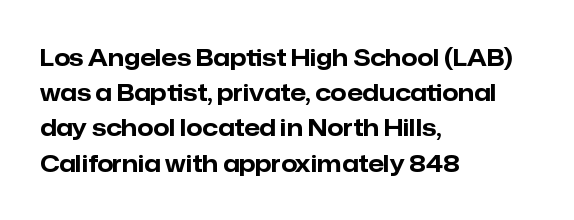
Q: Is the text bold? A: Yes.
Q: Is the text italic (slanted)? A: No, it is upright.
Q: Is the text underlined? A: No.
Q: How is the paragraph aligned? A: Left-aligned.
Q: Is the spacing between letters normal or unusually wide? A: Normal.
Q: Is the spacing between lines tight, normal or loose? A: Normal.
